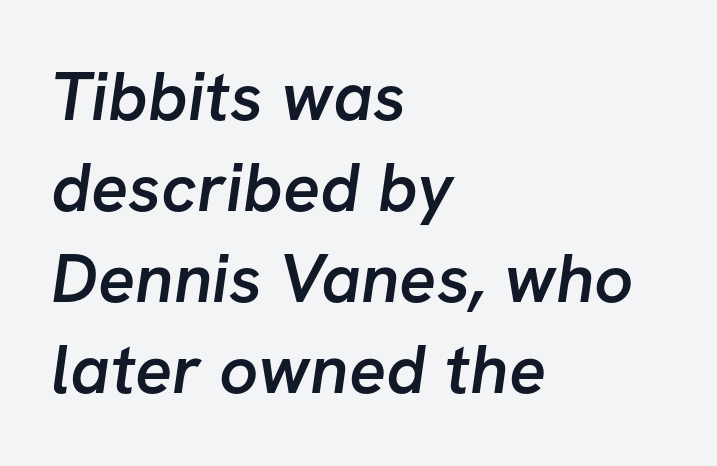
{"serif": "no", "bold": "semi", "weight": "semibold", "width": "normal", "stroke_contrast": "low", "x_height": "medium", "monospaced": "no", "underline": "no", "align": "left", "line_spacing": "normal", "line_spacing_ratio": 1.32, "letter_spacing": "normal", "letter_spacing_em": 0.0, "glyph_px": 69}
